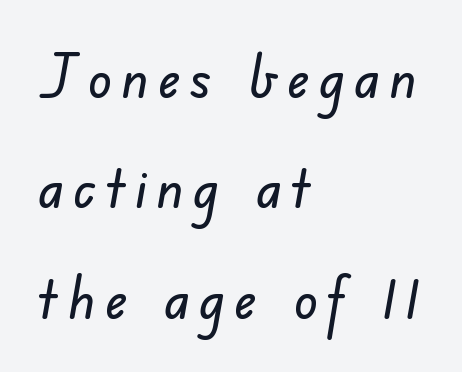
Classification — sans serif. Just letters on the line, the space beneath them empty. The letters advance in unequal steps, a hallmark of proportional type. In CSS terms this would be text-align: left.
